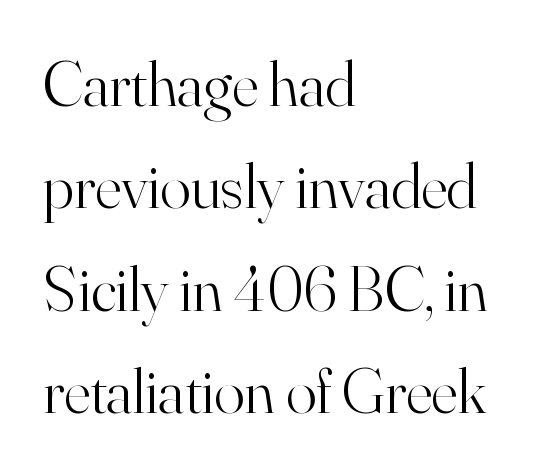
The image shows 64 px light serif type, upright; set left-aligned, normal line spacing (1.6x), normal letter spacing, not underlined; high stroke contrast and a small x-height.
